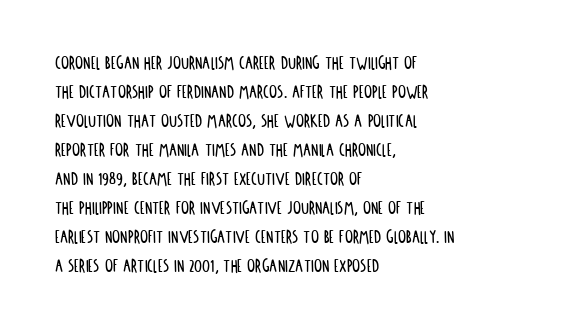
The image shows 20 px text type, upright; set left-aligned, normal line spacing (1.45x), normal letter spacing, not underlined.
